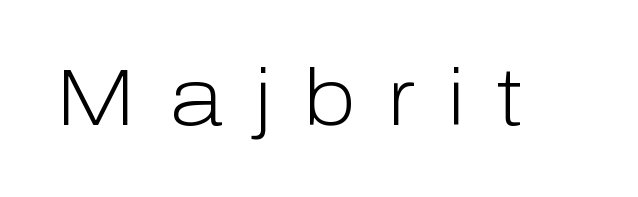
Q: Is the text bold? A: No.
Q: Is the text italic (slanted)? A: No, it is upright.
Q: Is the typeface a serif or a sans-serif typeface? A: Sans-serif.
Q: Is the text underlined? A: No.
Q: Is the spacing between letters normal or unusually wide? A: Unusually wide.
Q: Width (condensed, normal, or wide)? A: Normal.
Q: Stroke contrast? A: Low.
Q: x-height? A: Medium.
Q: Monospaced? A: No.
